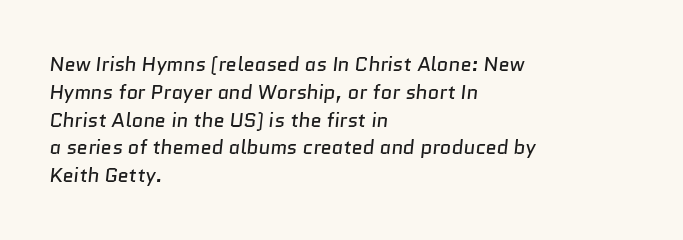
Q: Is the text bold? A: No.
Q: Is the text underlined? A: No.
Q: How is the paragraph aligned? A: Left-aligned.
Q: Is the spacing between letters normal or unusually wide? A: Normal.
Q: Is the spacing between lines tight, normal or loose? A: Normal.
